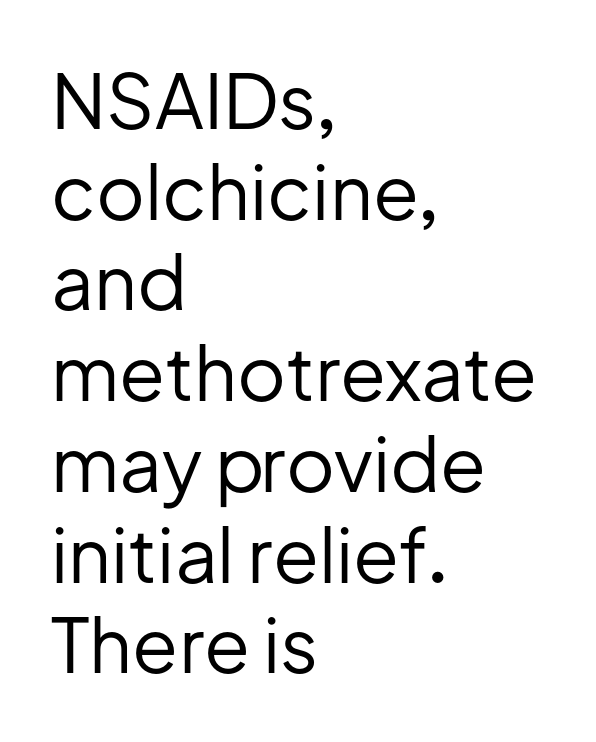
The typesetting does not lean heavy: it is not bold. The rendering uses natural spacing where letterforms have individual widths. Does the copy run flush right? No — it runs flush left. This is the regular roman posture of the typeface. Tracking value appears to be zero — textbook default spacing.
